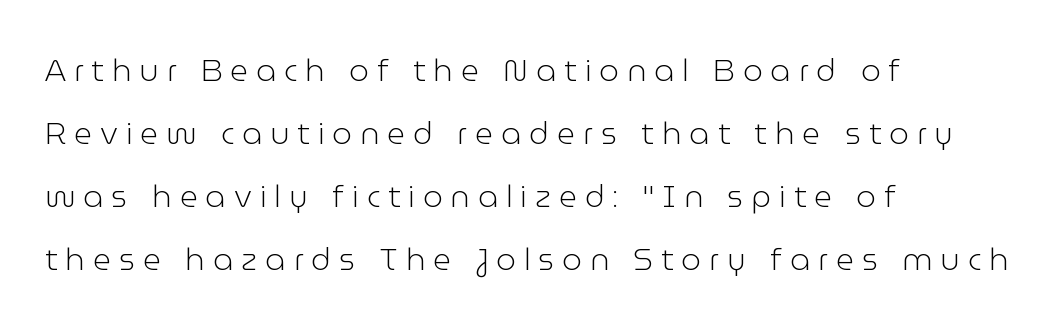
Q: Is the text bold? A: No.
Q: Is the text italic (slanted)? A: No, it is upright.
Q: Is the typeface a serif or a sans-serif typeface? A: Sans-serif.
Q: Is the text underlined? A: No.
Q: How is the paragraph aligned? A: Left-aligned.
Q: Is the spacing between letters normal or unusually wide? A: Unusually wide.
Q: Is the spacing between lines tight, normal or loose? A: Loose.
Q: Width (condensed, normal, or wide)? A: Normal.
Q: Stroke contrast? A: Low.
Q: x-height? A: Medium.
Q: Monospaced? A: No.
